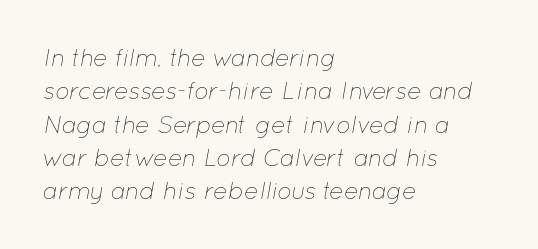
Line starts are locked; line ends wander. The leading is moderate, giving the passage an even texture. Italic? Definitely — the glyphs are oblique. The words here are not underlined. The letters sit at their default tracking, neither squeezed nor spread. Think standard paragraph weight, or any step lighter than that.
